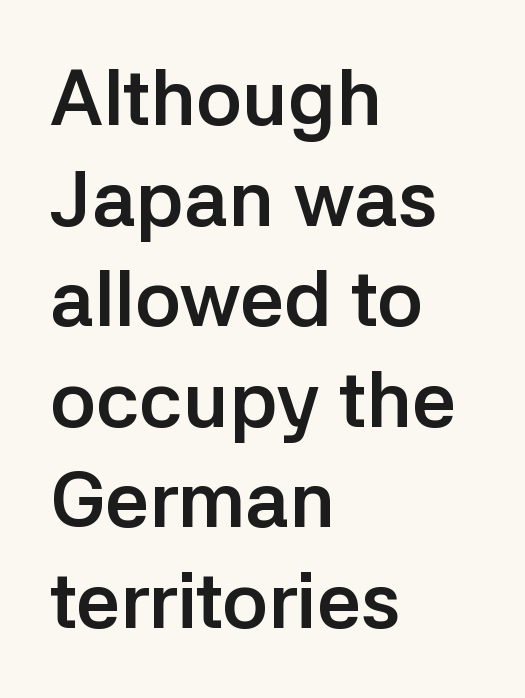
Decoration check: the copy has no underline. Does the type have serifs? No, each stem ends abruptly. Think of a printed novel: that variable character pitch is what you see here. Notice how thick the strokes are: this is what a full bold looks like. Typeset ragged right — the left edge is the straight one. A roman cut, with each character standing at attention.
